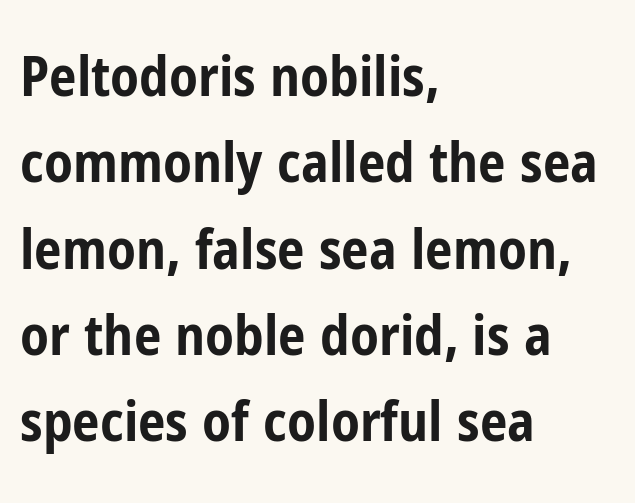
Q: Is the text bold? A: Yes.
Q: Is the text italic (slanted)? A: No, it is upright.
Q: Is the typeface a serif or a sans-serif typeface? A: Sans-serif.
Q: Is the text underlined? A: No.
Q: How is the paragraph aligned? A: Left-aligned.
Q: Is the spacing between letters normal or unusually wide? A: Normal.
Q: Is the spacing between lines tight, normal or loose? A: Normal.
Q: Width (condensed, normal, or wide)? A: Condensed.
Q: Stroke contrast? A: Low.
Q: x-height? A: Medium.
Q: Monospaced? A: No.
